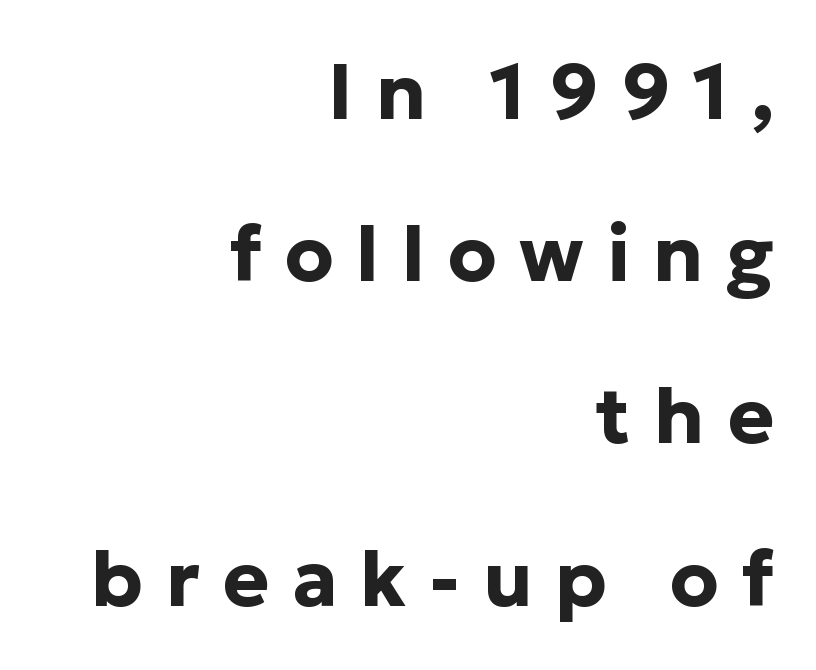
Q: Is the text bold? A: Yes.
Q: Is the text italic (slanted)? A: No, it is upright.
Q: Is the typeface a serif or a sans-serif typeface? A: Sans-serif.
Q: Is the text underlined? A: No.
Q: How is the paragraph aligned? A: Right-aligned.
Q: Is the spacing between letters normal or unusually wide? A: Unusually wide.
Q: Is the spacing between lines tight, normal or loose? A: Loose.
Q: Width (condensed, normal, or wide)? A: Normal.
Q: Stroke contrast? A: Low.
Q: x-height? A: Medium.
Q: Monospaced? A: No.
